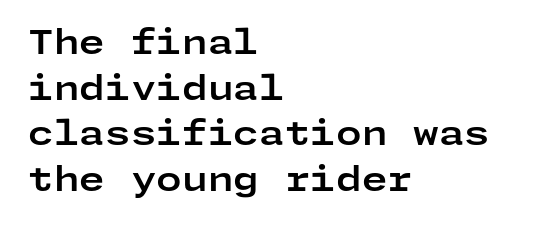
The image shows 33 px bold, wide sans-serif type, upright; set left-aligned, normal line spacing (1.38x), normal letter spacing, not underlined; low stroke contrast and a medium x-height.
